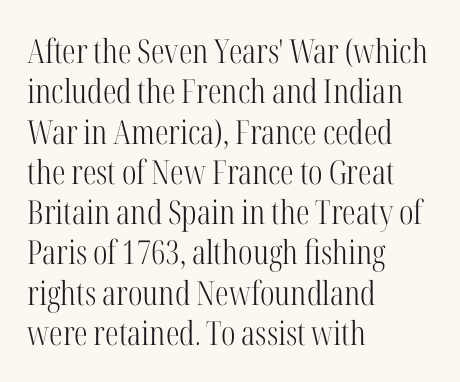
{"serif": "yes", "italic": "no", "bold": "no", "weight": "light", "width": "condensed", "stroke_contrast": "high", "x_height": "medium", "monospaced": "no", "underline": "no", "align": "left", "line_spacing_ratio": 1.22, "letter_spacing": "normal", "letter_spacing_em": 0.0, "glyph_px": 33}
